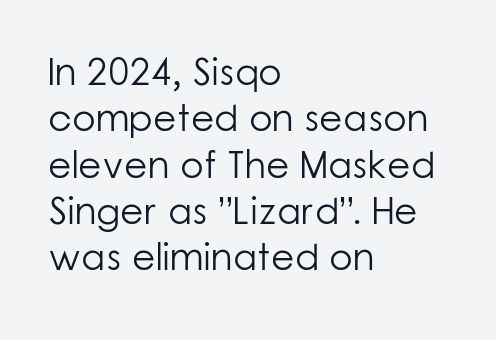
{"serif": "no", "italic": "no", "bold": "no", "weight": "light", "width": "normal", "stroke_contrast": "low", "x_height": "medium", "monospaced": "no", "underline": "no", "align": "left", "line_spacing_ratio": 1.22, "letter_spacing": "normal", "letter_spacing_em": 0.0, "glyph_px": 38}
